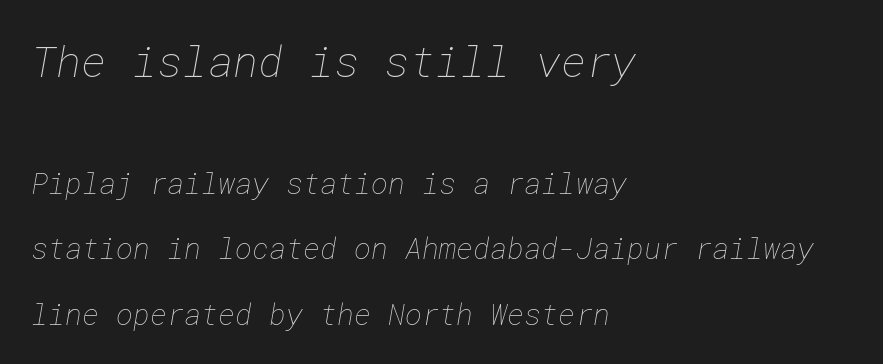
Q: Is the text bold? A: No.
Q: Is the text underlined? A: No.
Q: How is the paragraph aligned? A: Left-aligned.
Q: Is the spacing between letters normal or unusually wide? A: Normal.
Q: Is the spacing between lines tight, normal or loose? A: Loose.
Q: Which block of text is set in a larger size, the first (top) or the second (bottom)? A: The first (top) one.
Q: Width (condensed, normal, or wide)? A: Normal.
Q: Stroke contrast? A: Low.
Q: x-height? A: Medium.
